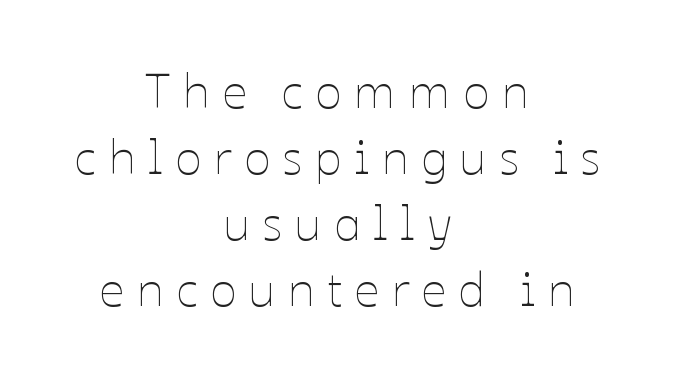
The image shows 49 px thin type, upright; set centered, normal line spacing (1.35x), unusually wide letter spacing (+0.25 em), not underlined; low stroke contrast and a medium x-height.
